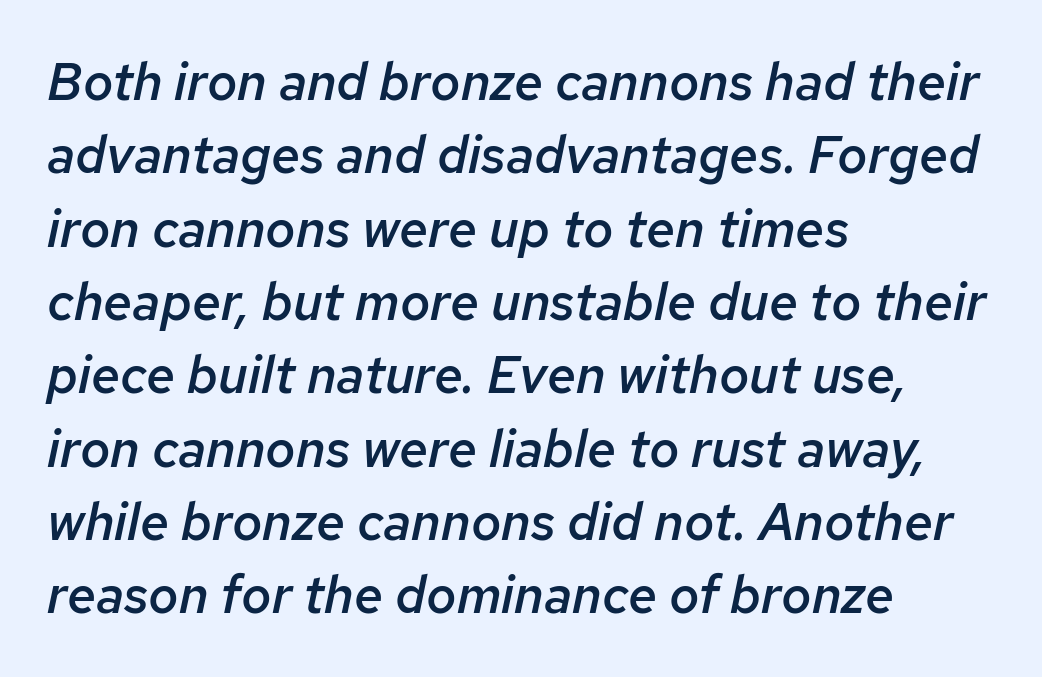
Does the lettering tilt? It does — this is italic. Any mark beneath the type? The region is blank. The space between consecutive lines is moderate. No extra tracking has been applied to these lines.
